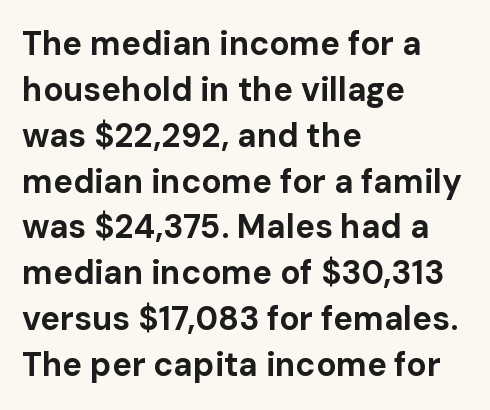
How heavy is the stroke? Heavy — this is a bold. Plain, unruled lines of type. Short note: letters normally spaced. Ascenders rise straight up at ninety degrees. Alignment: flush left. One glance says typical: line gaps are just what's usual.
